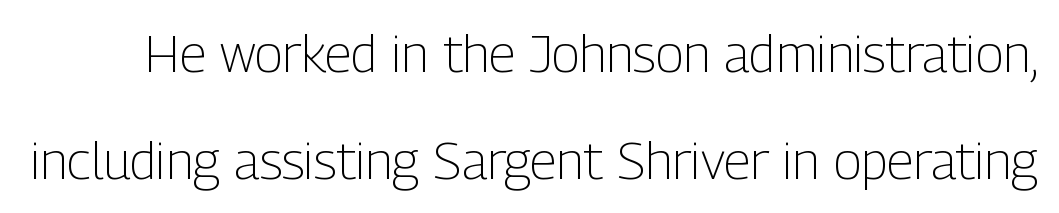
The image shows 52 px light, condensed sans-serif type, upright; set loose line spacing (2.06x), normal letter spacing, not underlined; low stroke contrast and a medium x-height.
